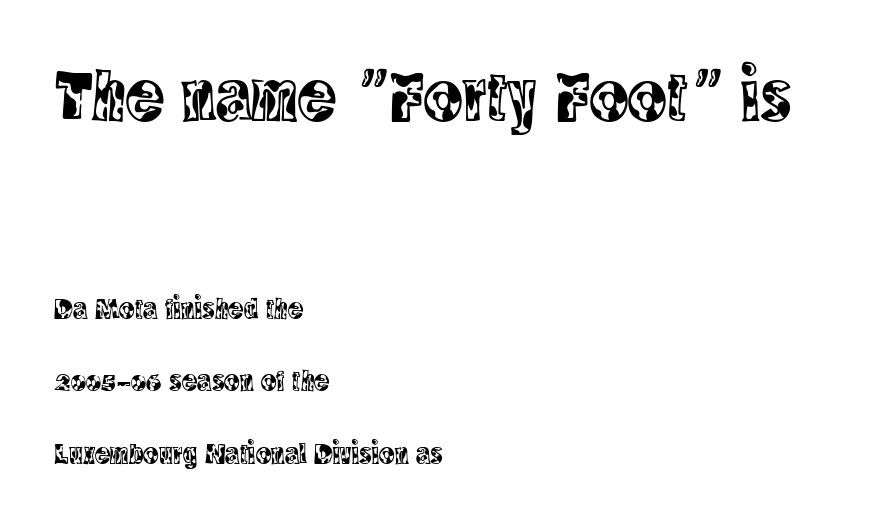
Q: Is the text italic (slanted)? A: No, it is upright.
Q: Is the typeface a serif or a sans-serif typeface? A: Serif.
Q: Is the text underlined? A: No.
Q: How is the paragraph aligned? A: Left-aligned.
Q: Is the spacing between letters normal or unusually wide? A: Normal.
Q: Is the spacing between lines tight, normal or loose? A: Loose.
Q: Which block of text is set in a larger size, the first (top) or the second (bottom)? A: The first (top) one.
Q: Width (condensed, normal, or wide)? A: Condensed.
Q: x-height? A: Large.
Q: Monospaced? A: No.
